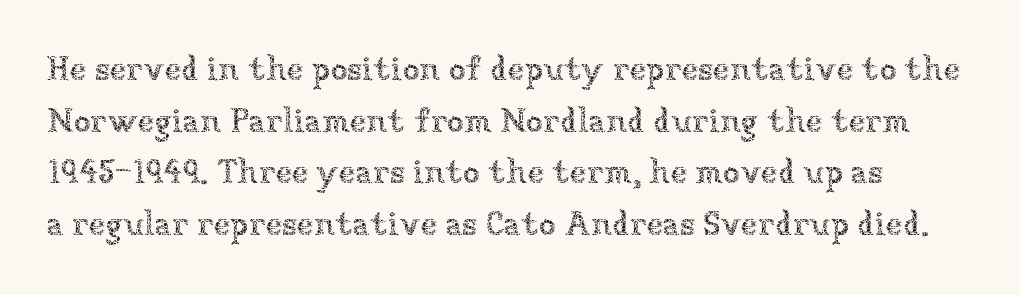
Interline gaps are of average width in this sample. The face used here is rendered with its standard letterfit. Each letter keeps its own natural width here, so spacing adapts to shape. Any mark beneath the type? The region is blank.
